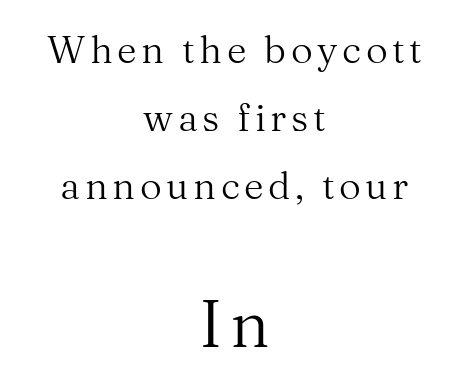
{"serif": "yes", "italic": "no", "bold": "no", "weight": "regular", "width": "normal", "stroke_contrast": "medium", "x_height": "medium", "monospaced": "no", "underline": "no", "align": "center", "line_spacing_ratio": 1.79, "larger_block": "second", "size_ratio": 1.74, "glyph_px": 66}
